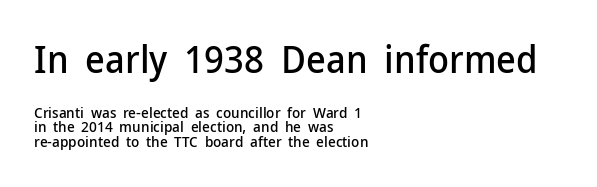
Q: Is the text italic (slanted)? A: No, it is upright.
Q: Is the typeface a serif or a sans-serif typeface? A: Sans-serif.
Q: Is the text underlined? A: No.
Q: How is the paragraph aligned? A: Left-aligned.
Q: Is the spacing between letters normal or unusually wide? A: Normal.
Q: Is the spacing between lines tight, normal or loose? A: Tight.
Q: Which block of text is set in a larger size, the first (top) or the second (bottom)? A: The first (top) one.
Q: Width (condensed, normal, or wide)? A: Normal.
Q: Stroke contrast? A: Low.
Q: x-height? A: Medium.
Q: Monospaced? A: No.
